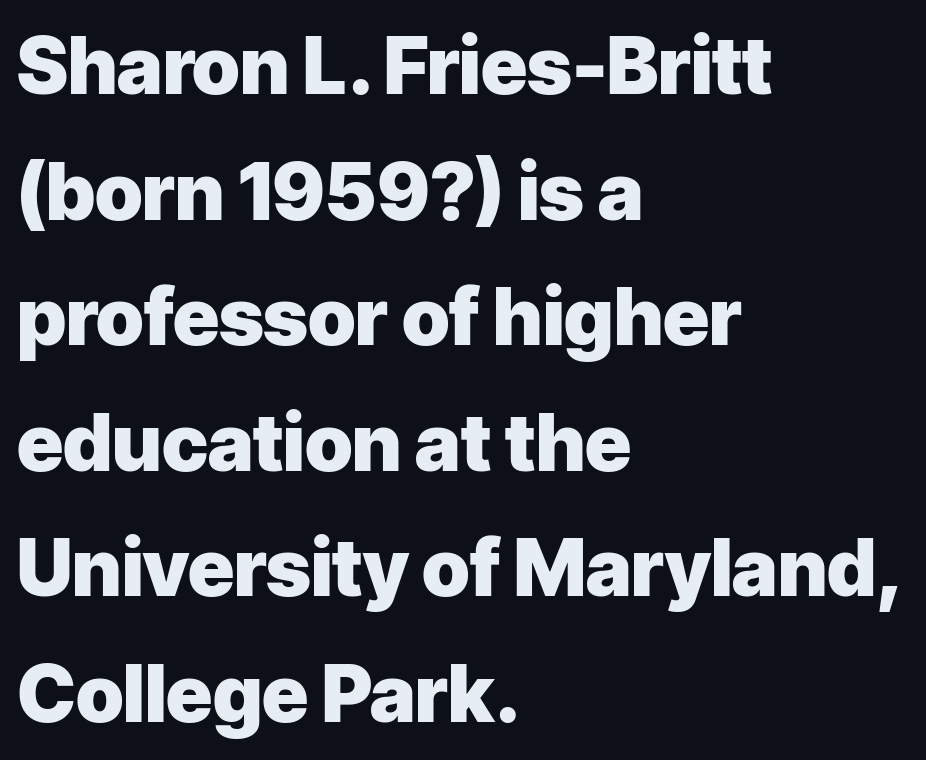
Q: Is the text bold? A: Yes.
Q: Is the text italic (slanted)? A: No, it is upright.
Q: Is the typeface a serif or a sans-serif typeface? A: Sans-serif.
Q: Is the text underlined? A: No.
Q: How is the paragraph aligned? A: Left-aligned.
Q: Is the spacing between letters normal or unusually wide? A: Normal.
Q: Is the spacing between lines tight, normal or loose? A: Normal.
Q: Width (condensed, normal, or wide)? A: Normal.
Q: Stroke contrast? A: Low.
Q: x-height? A: Medium.
Q: Monospaced? A: No.
